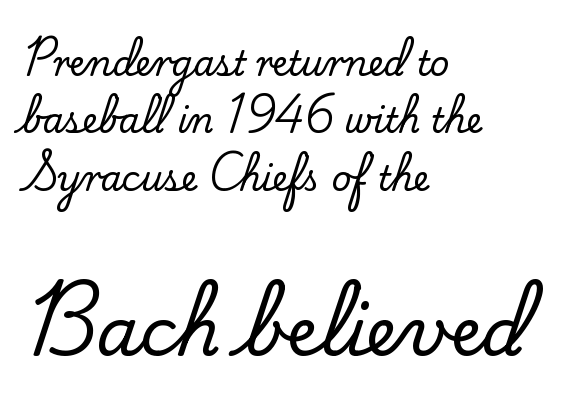
The image shows 68 px serif type; set left-aligned, normal line spacing (1.69x), normal letter spacing, not underlined; the second (bottom) block is 2.0x larger; low stroke contrast and a small x-height.
